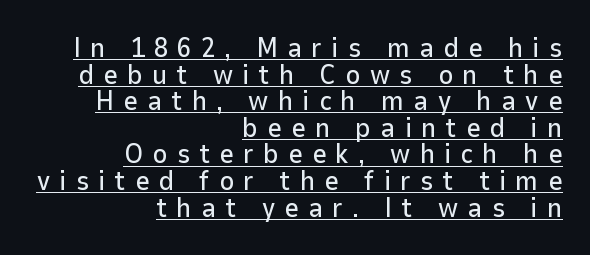
The image shows 28 px sans-serif type, upright; set right-aligned, tight line spacing (0.95x), unusually wide letter spacing (+0.33 em), underlined; low stroke contrast and a medium x-height.
